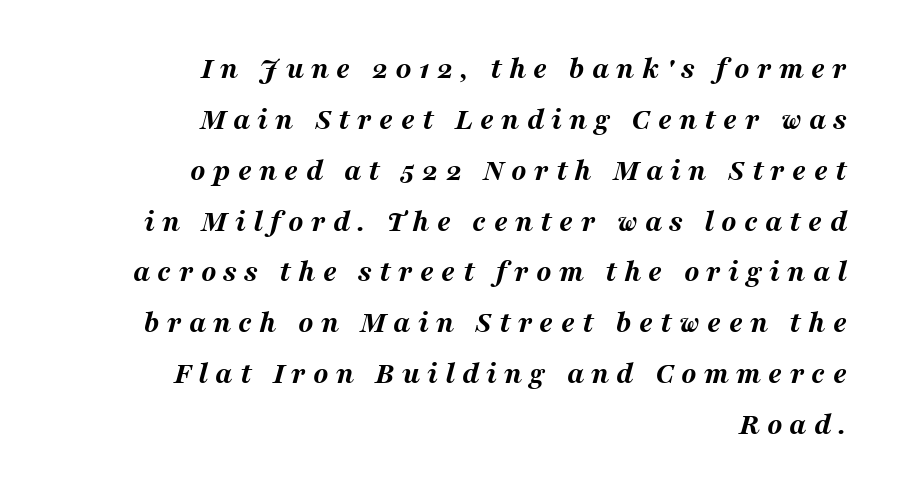
{"italic": "yes", "lean": "right", "slant_degrees": 16, "bold": "yes", "weight": "bold", "width": "wide", "stroke_contrast": "medium", "x_height": "medium", "monospaced": "no", "underline": "no", "align": "right", "line_spacing": "normal", "line_spacing_ratio": 1.64, "letter_spacing": "wide", "letter_spacing_em": 0.23, "glyph_px": 31}
